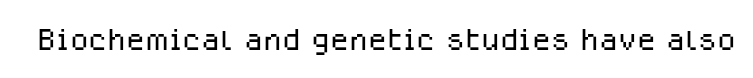
The image shows 43 px light sans-serif type, upright; set normal letter spacing, not underlined; low stroke contrast and a medium x-height.
